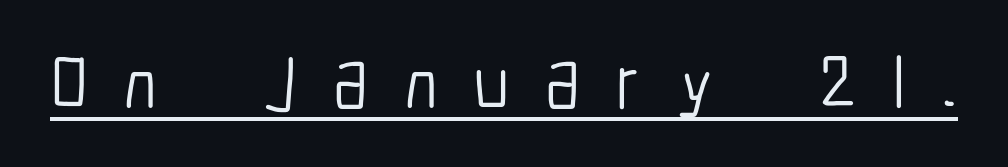
The image shows 75 px light, condensed sans-serif type, upright; set unusually wide letter spacing (+0.48 em), underlined; low stroke contrast and a medium x-height.
